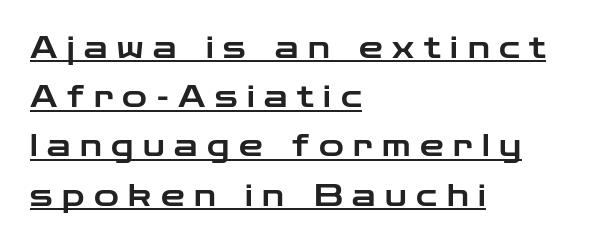
{"serif": "no", "italic": "no", "width": "wide", "stroke_contrast": "low", "x_height": "medium", "monospaced": "no", "underline": "yes", "align": "left", "line_spacing": "normal", "line_spacing_ratio": 1.64, "letter_spacing": "wide", "letter_spacing_em": 0.32, "glyph_px": 30}
